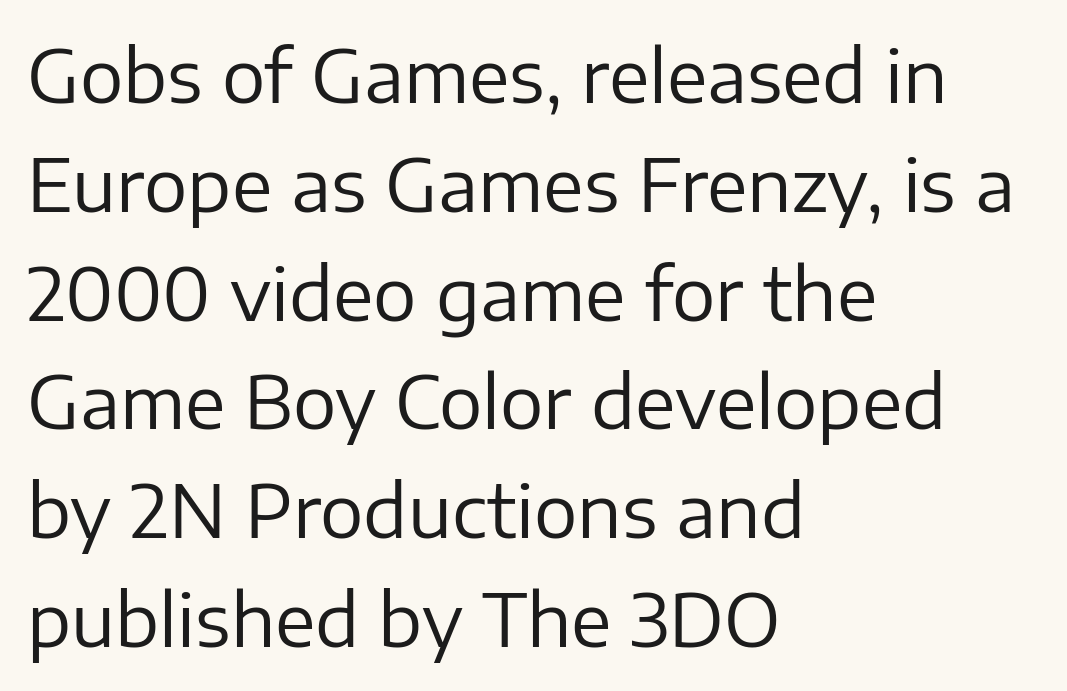
Baseline-to-baseline distance is the conventional proportion of letter height. Each letter keeps its own natural width here, so spacing adapts to shape. Do the letters lean? They stand straight. The font is comparable to plain body text, perhaps lighter. The text block is weighted toward the left margin, trailing off unevenly rightward. Each letter's strokes conclude bluntly, with no projecting serifs.
